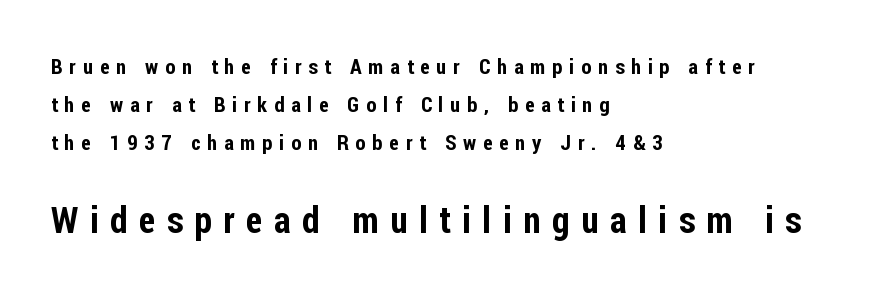
Q: Is the text italic (slanted)? A: No, it is upright.
Q: Is the typeface a serif or a sans-serif typeface? A: Sans-serif.
Q: Is the text underlined? A: No.
Q: How is the paragraph aligned? A: Left-aligned.
Q: Is the spacing between letters normal or unusually wide? A: Unusually wide.
Q: Which block of text is set in a larger size, the first (top) or the second (bottom)? A: The second (bottom) one.
Q: Width (condensed, normal, or wide)? A: Condensed.
Q: Stroke contrast? A: Low.
Q: x-height? A: Medium.
Q: Monospaced? A: No.
